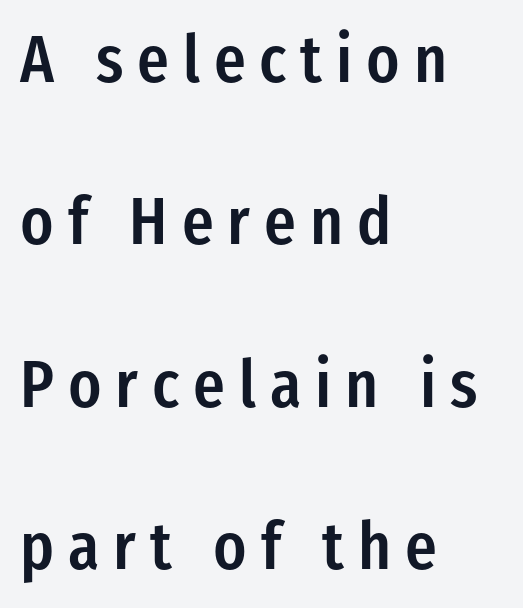
Q: Is the text bold? A: Semi-bold.
Q: Is the text italic (slanted)? A: No, it is upright.
Q: Is the typeface a serif or a sans-serif typeface? A: Sans-serif.
Q: Is the text underlined? A: No.
Q: How is the paragraph aligned? A: Left-aligned.
Q: Is the spacing between letters normal or unusually wide? A: Unusually wide.
Q: Is the spacing between lines tight, normal or loose? A: Loose.
Q: Width (condensed, normal, or wide)? A: Condensed.
Q: Stroke contrast? A: Low.
Q: x-height? A: Medium.
Q: Monospaced? A: No.
